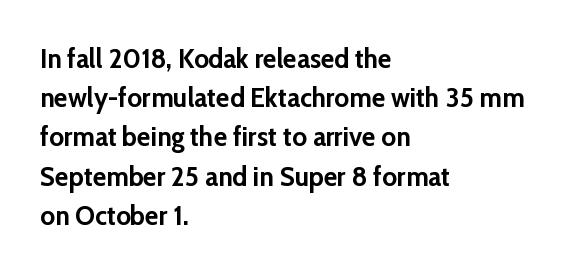
The image shows 28 px semibold sans-serif type, upright; set left-aligned, normal line spacing (1.4x), normal letter spacing, not underlined; low stroke contrast and a medium x-height.
